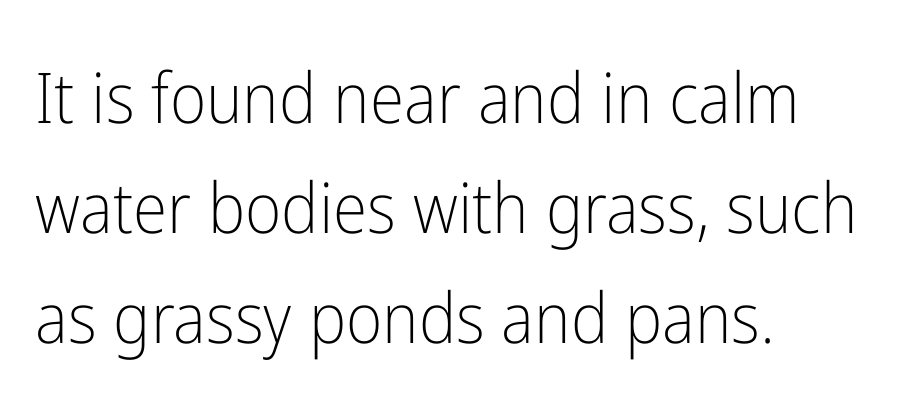
The image shows 70 px light, condensed sans-serif type, upright; set left-aligned, normal line spacing (1.57x), normal letter spacing, not underlined; low stroke contrast and a medium x-height.
